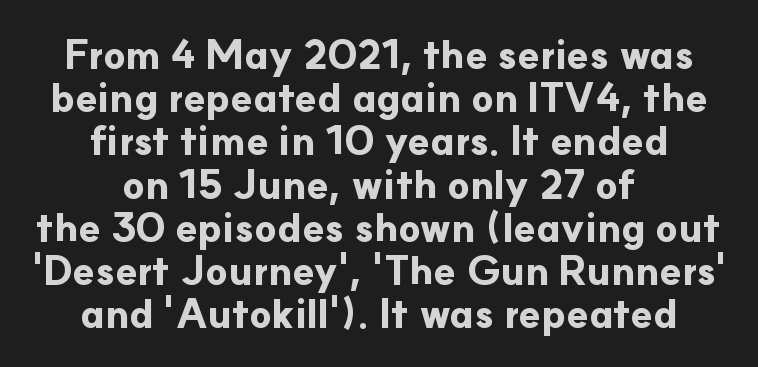
The image shows 40 px bold sans-serif type, upright; set centered, tight line spacing (1.08x), normal letter spacing, not underlined; low stroke contrast and a small x-height.
